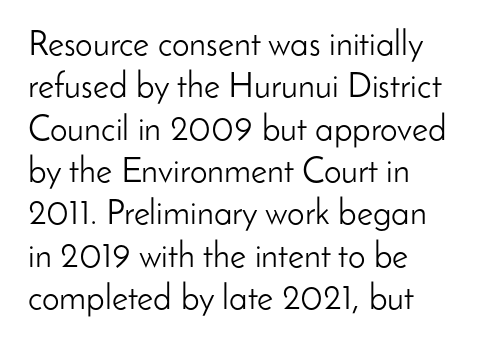
Q: Is the text bold? A: No.
Q: Is the text italic (slanted)? A: No, it is upright.
Q: Is the typeface a serif or a sans-serif typeface? A: Sans-serif.
Q: Is the text underlined? A: No.
Q: Is the spacing between letters normal or unusually wide? A: Normal.
Q: Width (condensed, normal, or wide)? A: Normal.
Q: Stroke contrast? A: Low.
Q: x-height? A: Small.
Q: Monospaced? A: No.
